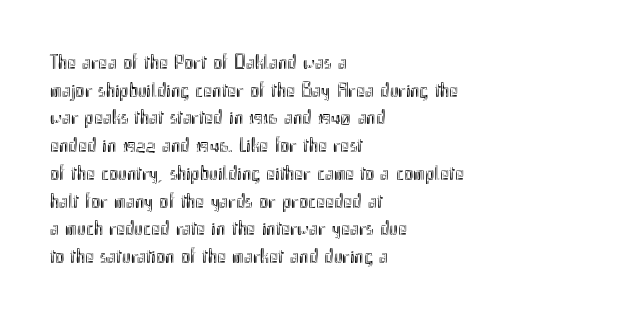
Q: Is the text italic (slanted)? A: No, it is upright.
Q: Is the text underlined? A: No.
Q: How is the paragraph aligned? A: Left-aligned.
Q: Is the spacing between letters normal or unusually wide? A: Normal.
Q: Is the spacing between lines tight, normal or loose? A: Normal.
